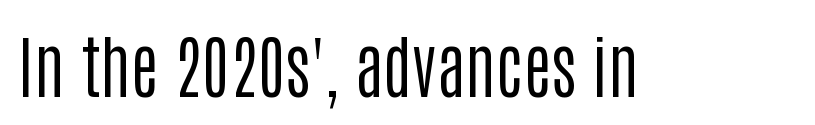
The image shows 68 px regular-weight, condensed sans-serif type, upright; set normal letter spacing, not underlined; low stroke contrast and a large x-height.
